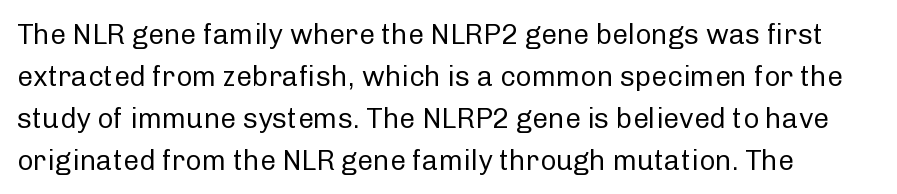
{"serif": "no", "italic": "no", "bold": "no", "weight": "regular", "width": "normal", "stroke_contrast": "low", "x_height": "medium", "monospaced": "no", "underline": "no", "line_spacing": "normal", "line_spacing_ratio": 1.5, "letter_spacing": "normal", "letter_spacing_em": 0.0, "glyph_px": 28}
